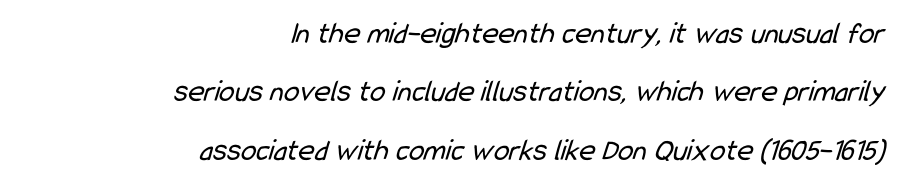
The image shows 31 px regular-weight, condensed sans-serif type; set right-aligned, line spacing 1.88x, normal letter spacing, not underlined; low stroke contrast and a medium x-height.
